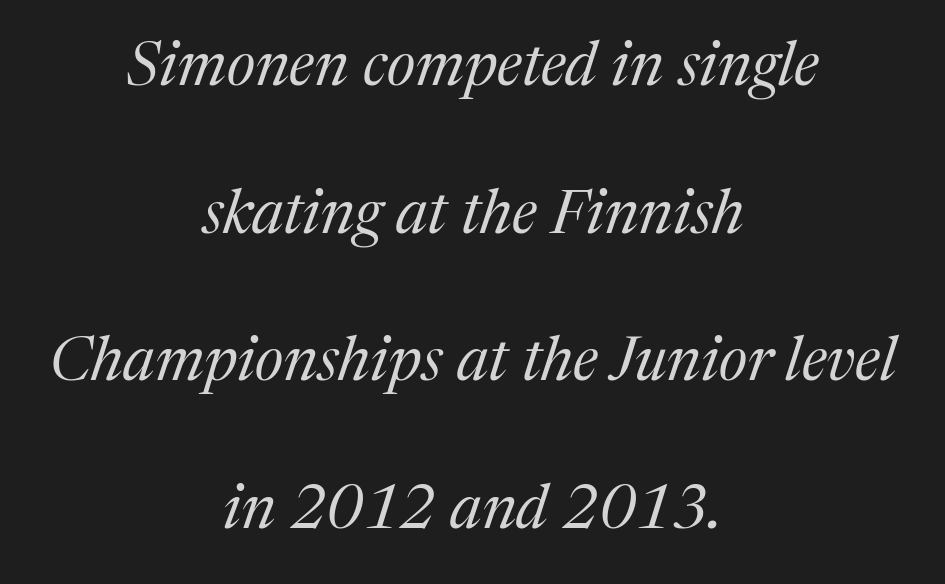
The image shows 62 px regular-weight serif type, italic (leaning right); set centered, loose line spacing (2.38x), normal letter spacing, not underlined; medium stroke contrast and a medium x-height.
